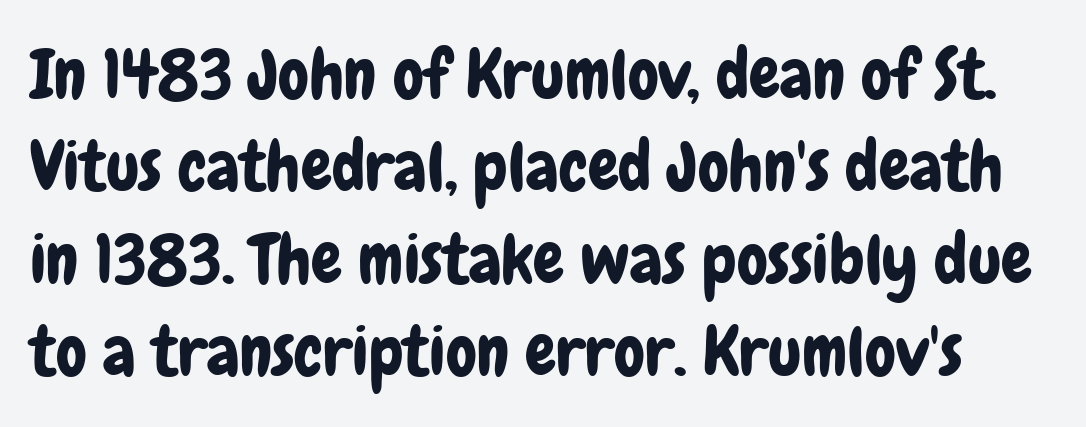
Leading: standard. Designer's note — italics off, roman on. The letters carry no serifs — their stems end cleanly without finishing strokes. Between one letter and the next there's only the usual sliver of space. A typesetter would call this proportional, since set widths differ per character. The foot of each line stays bare and open.
